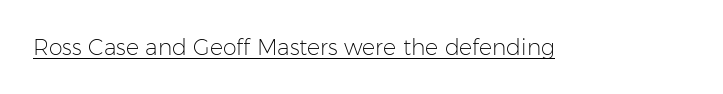
Does a line run under the words? Yes, clearly. Each word holds together tightly as a unit, with standard inter-letter gaps. When letters stand straight like this, we call the style roman or upright. Compared with a typical body face, this is equally light or lighter still.
